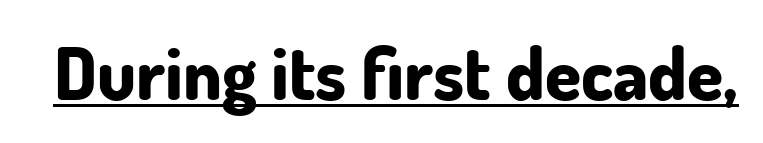
{"serif": "no", "italic": "no", "bold": "yes", "weight": "bold", "width": "normal", "stroke_contrast": "low", "x_height": "small", "monospaced": "no", "underline": "yes", "letter_spacing": "normal", "letter_spacing_em": 0.0, "glyph_px": 73}
